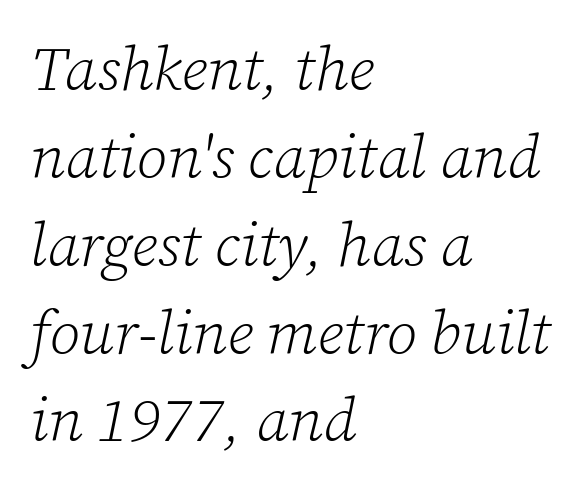
{"serif": "yes", "italic": "yes", "lean": "right", "slant_degrees": 12, "bold": "no", "weight": "light", "width": "normal", "stroke_contrast": "low", "x_height": "medium", "monospaced": "no", "underline": "no", "align": "left", "line_spacing": "normal", "line_spacing_ratio": 1.44, "letter_spacing": "normal", "letter_spacing_em": 0.0, "glyph_px": 61}
